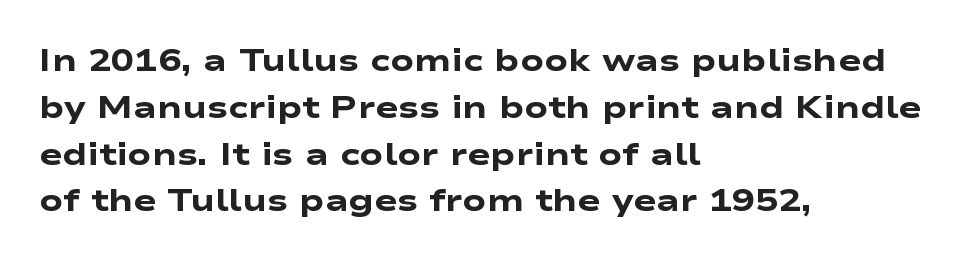
Q: Is the text bold? A: Yes.
Q: Is the typeface a serif or a sans-serif typeface? A: Sans-serif.
Q: Is the text underlined? A: No.
Q: How is the paragraph aligned? A: Left-aligned.
Q: Is the spacing between letters normal or unusually wide? A: Normal.
Q: Is the spacing between lines tight, normal or loose? A: Normal.
Q: Width (condensed, normal, or wide)? A: Wide.
Q: Stroke contrast? A: Low.
Q: x-height? A: Medium.
Q: Monospaced? A: No.
